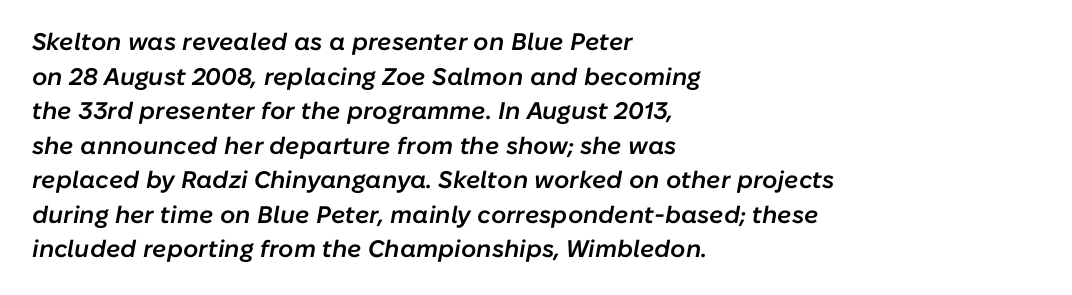
Q: Is the text bold? A: Semi-bold.
Q: Is the text italic (slanted)? A: Yes, it leans right by about 10 degrees.
Q: Is the text underlined? A: No.
Q: How is the paragraph aligned? A: Left-aligned.
Q: Is the spacing between letters normal or unusually wide? A: Normal.
Q: Is the spacing between lines tight, normal or loose? A: Normal.
